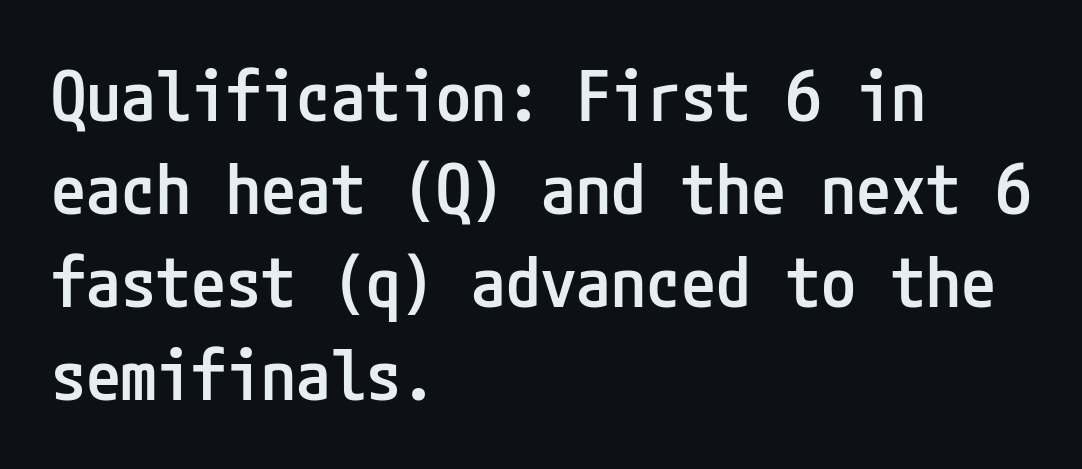
Q: Is the text bold? A: Semi-bold.
Q: Is the text italic (slanted)? A: No, it is upright.
Q: Is the typeface a serif or a sans-serif typeface? A: Sans-serif.
Q: Is the text underlined? A: No.
Q: How is the paragraph aligned? A: Left-aligned.
Q: Is the spacing between letters normal or unusually wide? A: Normal.
Q: Is the spacing between lines tight, normal or loose? A: Normal.
Q: Width (condensed, normal, or wide)? A: Condensed.
Q: Stroke contrast? A: Low.
Q: x-height? A: Medium.
